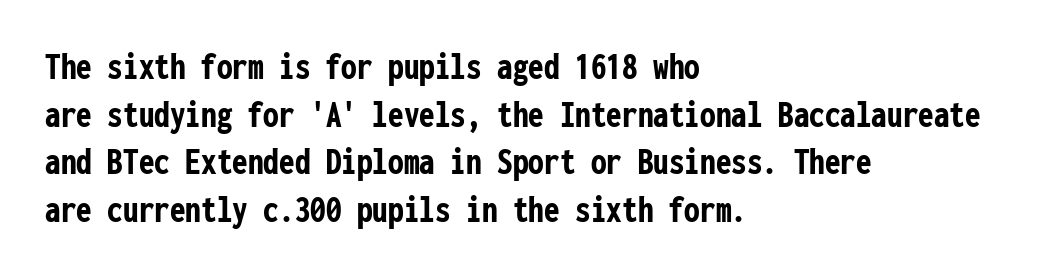
{"serif": "no", "italic": "no", "bold": "yes", "weight": "semibold", "width": "condensed", "stroke_contrast": "low", "x_height": "medium", "monospaced": "yes", "underline": "no", "align": "left", "line_spacing_ratio": 1.22, "letter_spacing": "normal", "letter_spacing_em": 0.0, "glyph_px": 39}
